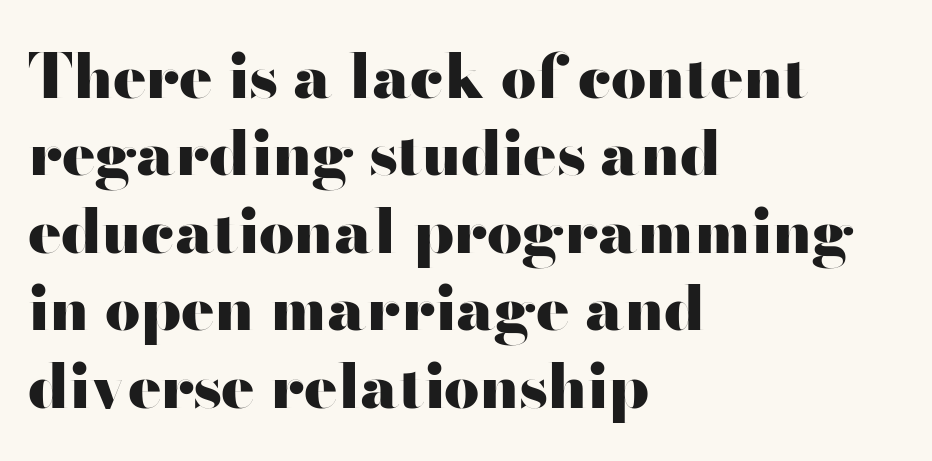
The image shows 62 px heavy, wide sans-serif type, upright; set left-aligned, normal line spacing (1.25x), normal letter spacing, not underlined; high stroke contrast and a small x-height.
